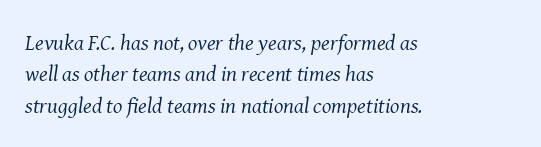
The image shows 22 px text type, italic (leaning right); set left-aligned, normal line spacing (1.43x), normal letter spacing, not underlined.
